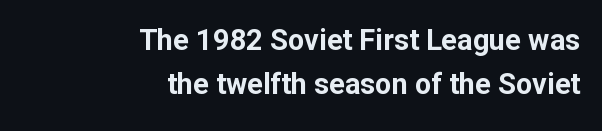
The image shows 29 px bold sans-serif type, upright; set right-aligned, normal line spacing (1.52x), normal letter spacing, not underlined; low stroke contrast and a medium x-height.
